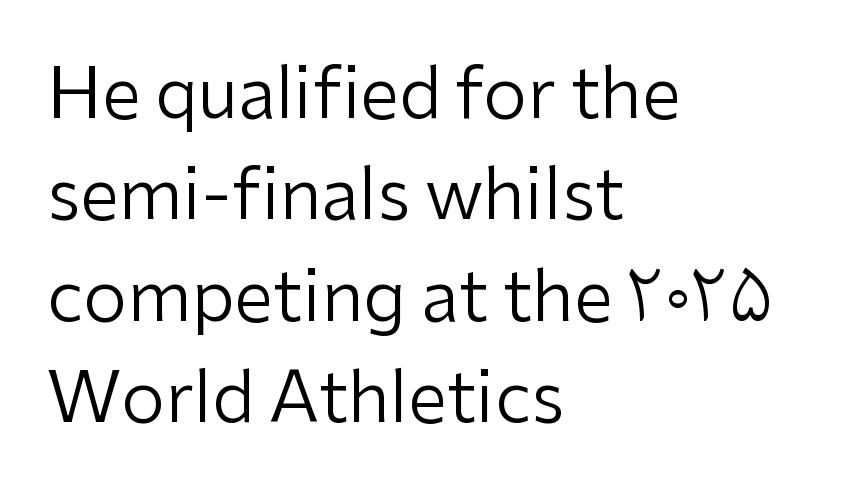
{"serif": "no", "italic": "no", "bold": "no", "weight": "regular", "width": "normal", "stroke_contrast": "low", "x_height": "medium", "monospaced": "no", "underline": "no", "align": "left", "line_spacing": "normal", "line_spacing_ratio": 1.45, "letter_spacing": "normal", "letter_spacing_em": 0.0, "glyph_px": 70}
